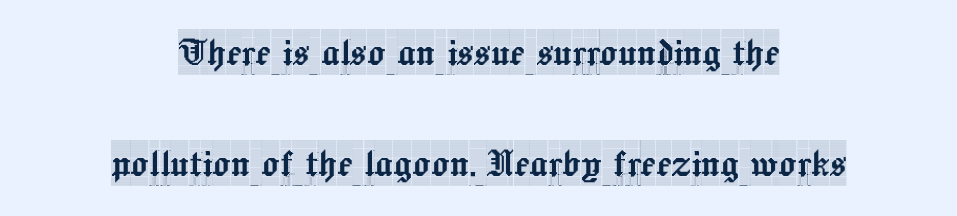
This sample trades compactness for vertical openness between lines. The rendering positions every line midway between the sides. Designer's note — italics off, roman on. Nobody touched the tracking dial on this one.
